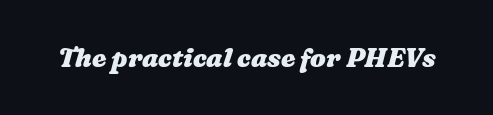
The image shows 26 px bold type; set normal letter spacing, not underlined.
